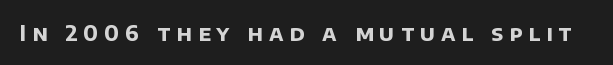
The image shows 21 px bold type; set unusually wide letter spacing (+0.29 em), not underlined.
